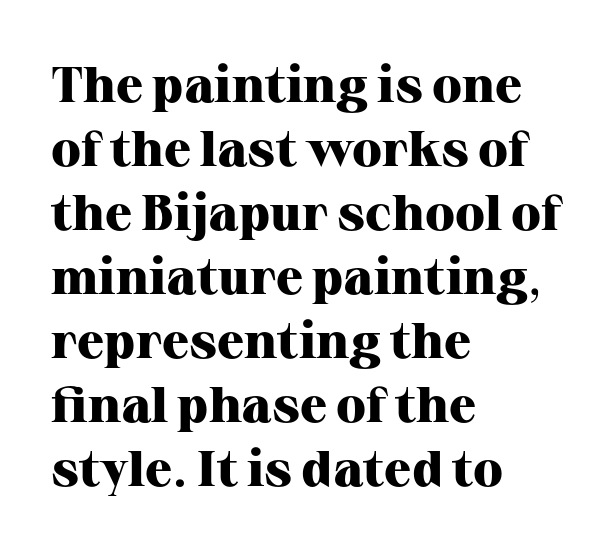
{"serif": "yes", "italic": "no", "bold": "yes", "weight": "heavy", "width": "normal", "stroke_contrast": "high", "x_height": "medium", "monospaced": "no", "underline": "no", "align": "left", "line_spacing": "normal", "line_spacing_ratio": 1.28, "letter_spacing": "normal", "letter_spacing_em": 0.0, "glyph_px": 50}
